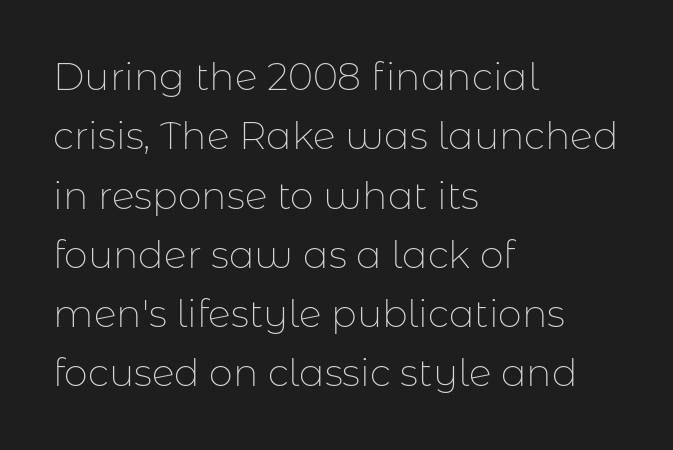
The image shows 38 px thin sans-serif type, upright; set left-aligned, normal line spacing (1.56x), normal letter spacing, not underlined; low stroke contrast and a medium x-height.
